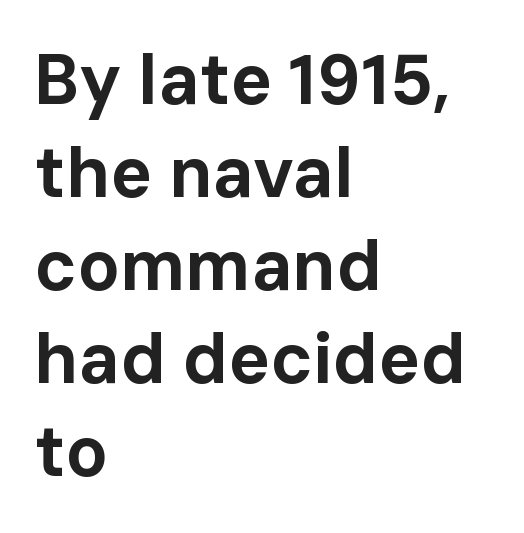
{"serif": "no", "italic": "no", "bold": "yes", "weight": "bold", "width": "normal", "stroke_contrast": "low", "x_height": "medium", "monospaced": "no", "underline": "no", "align": "left", "line_spacing": "normal", "line_spacing_ratio": 1.33, "letter_spacing": "normal", "letter_spacing_em": 0.0, "glyph_px": 70}
